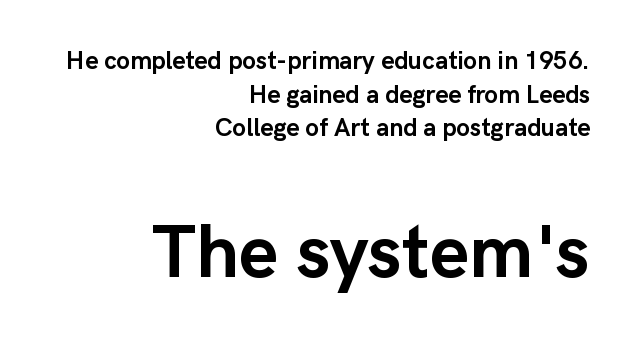
The image shows 76 px semibold sans-serif type, upright; set right-aligned, normal line spacing (1.35x), normal letter spacing, not underlined; the second (bottom) block is 3.04x larger; low stroke contrast and a medium x-height.
